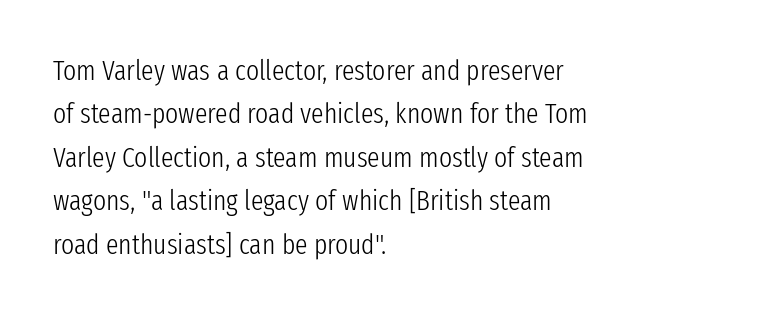
The image shows 28 px light, condensed sans-serif type, upright; set left-aligned, normal line spacing (1.55x), normal letter spacing, not underlined; low stroke contrast and a medium x-height.
